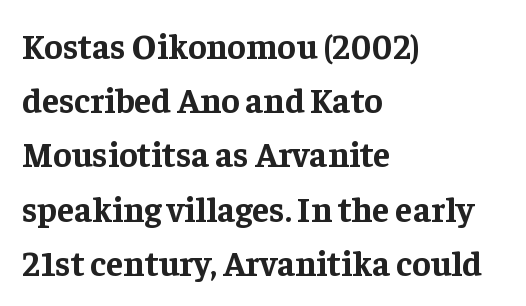
Q: Is the text bold? A: Yes.
Q: Is the text italic (slanted)? A: No, it is upright.
Q: Is the typeface a serif or a sans-serif typeface? A: Serif.
Q: Is the text underlined? A: No.
Q: How is the paragraph aligned? A: Left-aligned.
Q: Is the spacing between letters normal or unusually wide? A: Normal.
Q: Is the spacing between lines tight, normal or loose? A: Normal.
Q: Width (condensed, normal, or wide)? A: Normal.
Q: Stroke contrast? A: Low.
Q: x-height? A: Medium.
Q: Monospaced? A: No.
